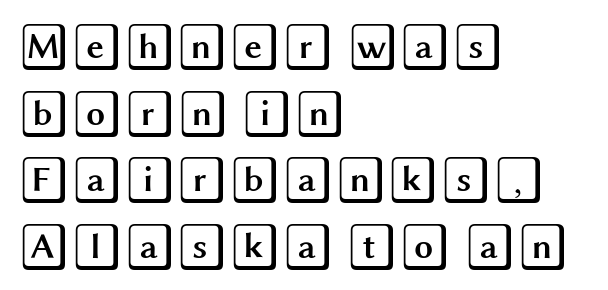
Q: Is the text italic (slanted)? A: No, it is upright.
Q: Is the text underlined? A: No.
Q: How is the paragraph aligned? A: Left-aligned.
Q: Is the spacing between letters normal or unusually wide? A: Normal.
Q: Is the spacing between lines tight, normal or loose? A: Normal.
Q: Width (condensed, normal, or wide)? A: Wide.
Q: x-height? A: Large.
